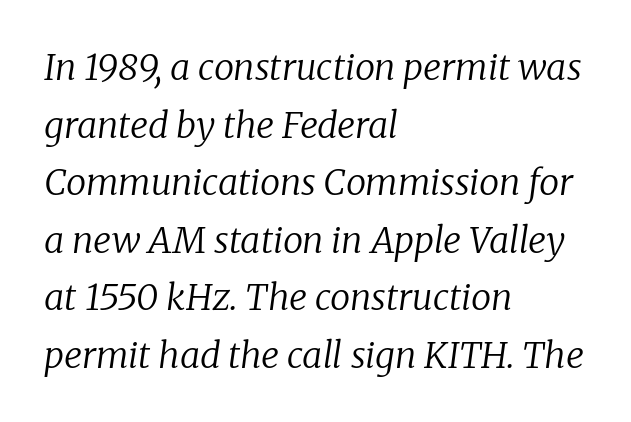
The image shows 36 px regular-weight serif type, italic (leaning right); set left-aligned, normal line spacing (1.6x), normal letter spacing, not underlined; low stroke contrast and a medium x-height.
